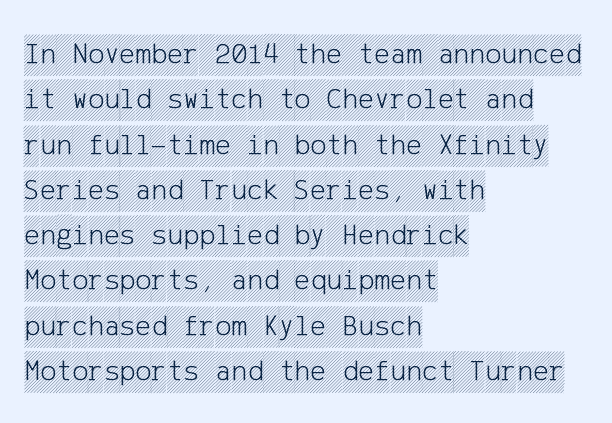
A clean baseline with only descenders dipping below it. Nothing unusual about the tracking: characters are spaced as the font intends. The typography opts for an upright posture over an oblique one. The paragraph has a hard left edge and a soft right edge. The space between consecutive lines is moderate.
